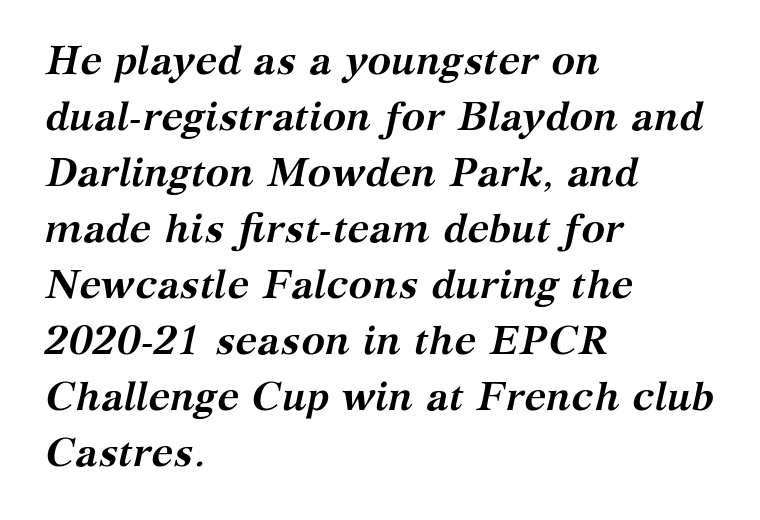
{"serif": "yes", "italic": "yes", "lean": "right", "slant_degrees": 12, "bold": "yes", "weight": "semibold", "width": "normal", "stroke_contrast": "medium", "x_height": "medium", "monospaced": "no", "underline": "no", "align": "left", "line_spacing": "normal", "line_spacing_ratio": 1.4, "letter_spacing": "normal", "letter_spacing_em": 0.0, "glyph_px": 40}
